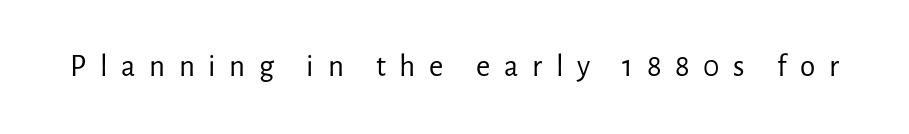
{"serif": "no", "italic": "no", "bold": "no", "weight": "regular", "width": "normal", "stroke_contrast": "low", "x_height": "medium", "monospaced": "no", "underline": "no", "letter_spacing": "wide", "letter_spacing_em": 0.44, "glyph_px": 31}
